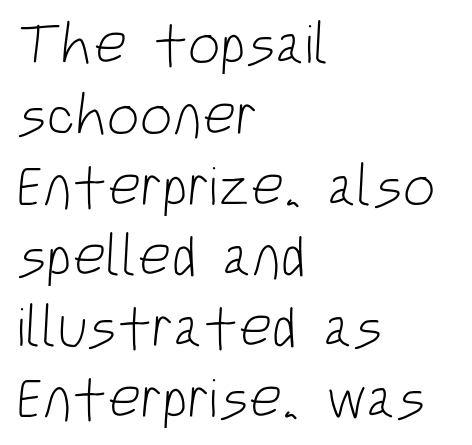
Spacing verdict: proportional, widths tailored to each character. Casual observation: everything's shoved over to the left. Letter spacing: default. Serifs: no, the terminals of the letterforms are clean.
